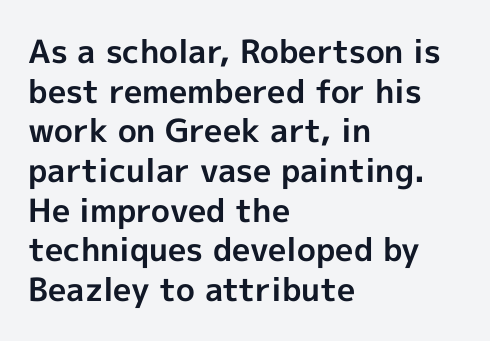
Q: Is the text bold? A: Yes.
Q: Is the text italic (slanted)? A: No, it is upright.
Q: Is the typeface a serif or a sans-serif typeface? A: Sans-serif.
Q: Is the text underlined? A: No.
Q: How is the paragraph aligned? A: Left-aligned.
Q: Is the spacing between letters normal or unusually wide? A: Normal.
Q: Width (condensed, normal, or wide)? A: Normal.
Q: x-height? A: Medium.
Q: Monospaced? A: No.
